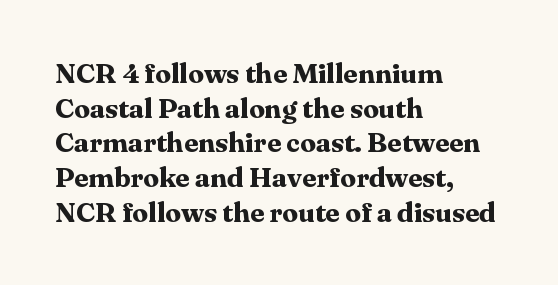
The characters display serif detailing at their extremities. Does extra space separate the letters? No, they use regular spacing. Type without underlining. One-word summary of the alignment: left. Is this a fixed-width face? No — the glyphs have proportional, varying widths. The glyphs have the mass of a bold cut.
